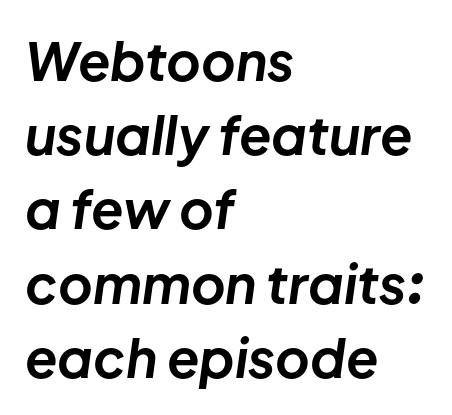
The image shows 53 px bold type, italic (leaning right); set left-aligned, normal line spacing (1.4x), normal letter spacing, not underlined; low stroke contrast and a medium x-height.
